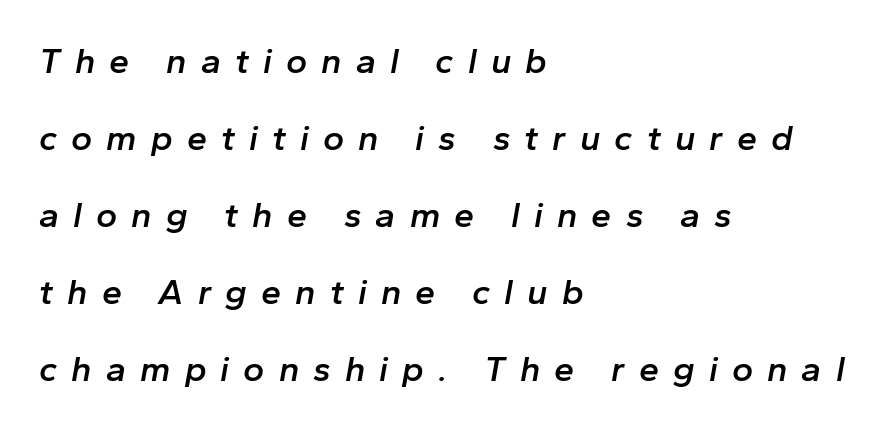
Firm but not heavy-handed strokes: this text is semibold. Notice the wide empty band between every row — that's loose leading. The passage shown is typed in a proportional face where columns would drift. This sample is left-justified, so line endings fall wherever the words run out. The rendering inserts visible extra space after every character.
